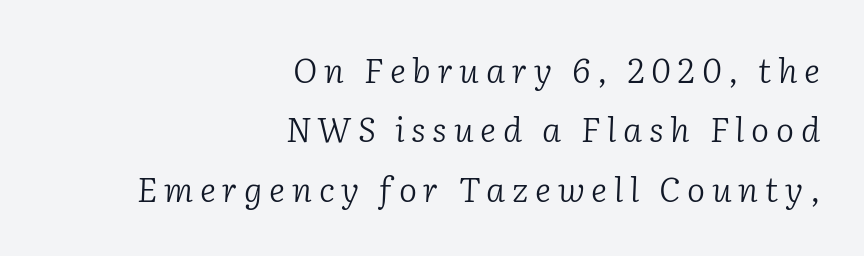
{"serif": "yes", "italic": "yes", "lean": "right", "slant_degrees": 2, "bold": "no", "weight": "light", "width": "normal", "stroke_contrast": "low", "x_height": "medium", "monospaced": "no", "underline": "no", "align": "right", "line_spacing_ratio": 1.75, "letter_spacing": "wide", "letter_spacing_em": 0.2, "glyph_px": 34}
